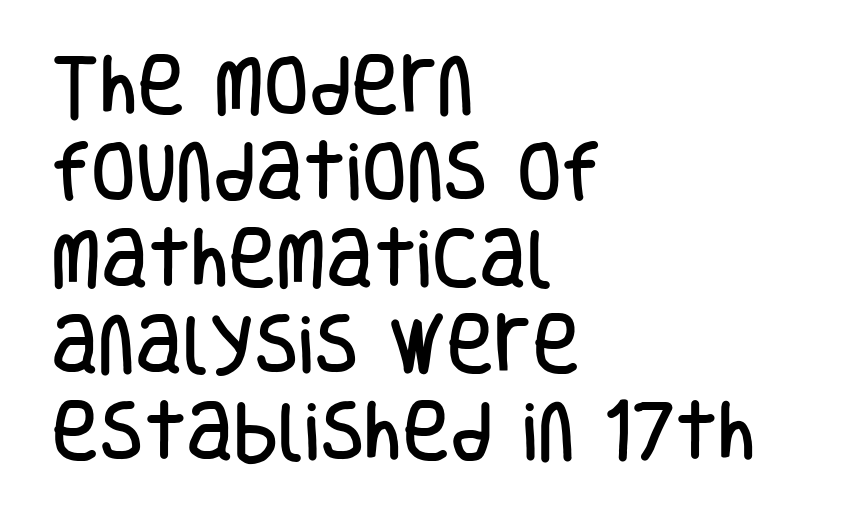
Q: Is the text italic (slanted)? A: No, it is upright.
Q: Is the typeface a serif or a sans-serif typeface? A: Sans-serif.
Q: Is the text underlined? A: No.
Q: How is the paragraph aligned? A: Left-aligned.
Q: Is the spacing between letters normal or unusually wide? A: Normal.
Q: Is the spacing between lines tight, normal or loose? A: Normal.
Q: Width (condensed, normal, or wide)? A: Condensed.
Q: Stroke contrast? A: Low.
Q: x-height? A: Large.
Q: Monospaced? A: No.
